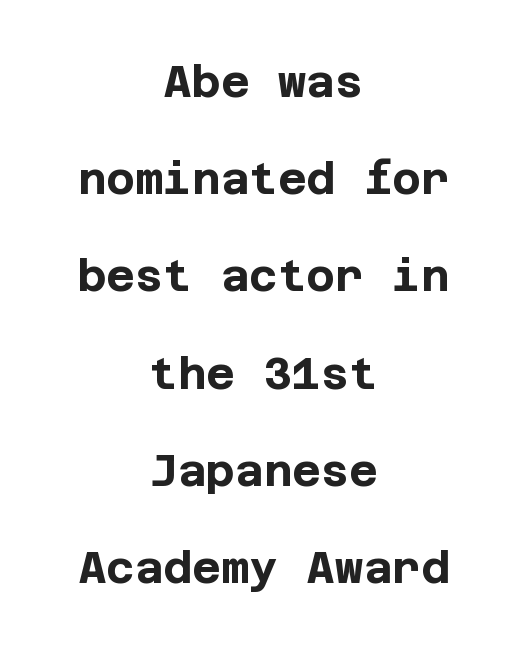
Q: Is the text bold? A: Yes.
Q: Is the text italic (slanted)? A: No, it is upright.
Q: Is the typeface a serif or a sans-serif typeface? A: Sans-serif.
Q: Is the text underlined? A: No.
Q: How is the paragraph aligned? A: Centered.
Q: Is the spacing between letters normal or unusually wide? A: Normal.
Q: Is the spacing between lines tight, normal or loose? A: Loose.
Q: Width (condensed, normal, or wide)? A: Normal.
Q: Stroke contrast? A: Low.
Q: x-height? A: Large.
